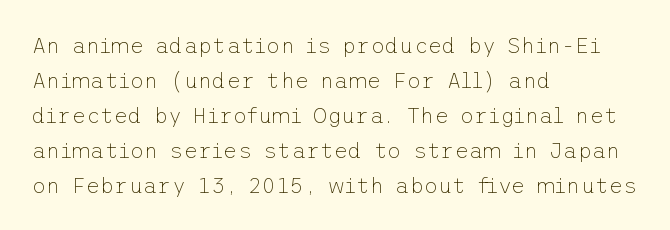
Q: Is the text bold? A: No.
Q: Is the text italic (slanted)? A: No, it is upright.
Q: Is the text underlined? A: No.
Q: How is the paragraph aligned? A: Left-aligned.
Q: Is the spacing between letters normal or unusually wide? A: Normal.
Q: Is the spacing between lines tight, normal or loose? A: Normal.
